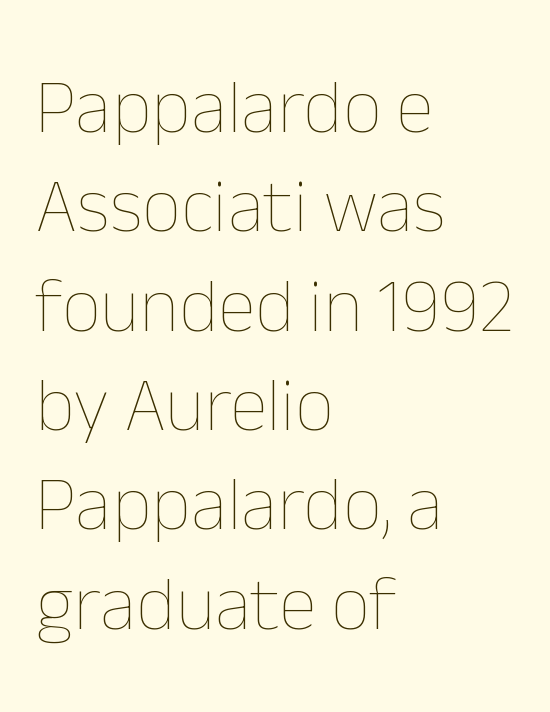
The image shows 77 px thin type, upright; set left-aligned, normal line spacing (1.29x), normal letter spacing, not underlined; low stroke contrast and a medium x-height.
